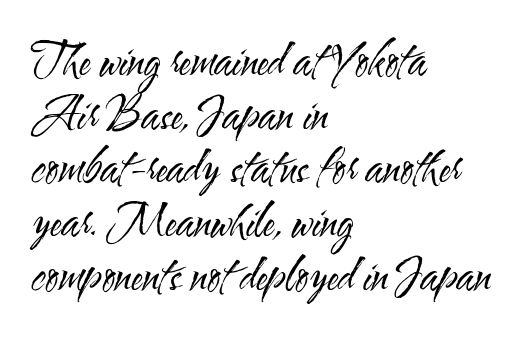
The image shows 44 px regular-weight, condensed sans-serif type; set left-aligned, line spacing 1.22x, normal letter spacing, not underlined; medium stroke contrast and a small x-height.
